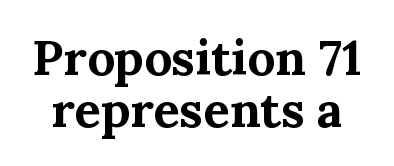
{"serif": "yes", "italic": "no", "bold": "yes", "weight": "bold", "width": "normal", "stroke_contrast": "medium", "x_height": "medium", "monospaced": "no", "underline": "no", "line_spacing": "tight", "line_spacing_ratio": 1.06, "letter_spacing": "normal", "letter_spacing_em": 0.0, "glyph_px": 49}
